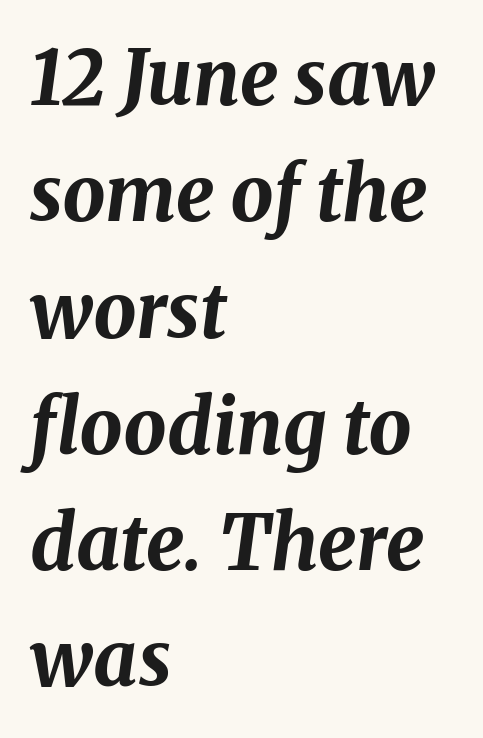
{"italic": "yes", "lean": "right", "slant_degrees": 8, "bold": "yes", "weight": "bold", "width": "normal", "stroke_contrast": "medium", "x_height": "medium", "monospaced": "no", "underline": "no", "align": "left", "line_spacing": "normal", "line_spacing_ratio": 1.53, "letter_spacing": "normal", "letter_spacing_em": 0.0, "glyph_px": 76}
